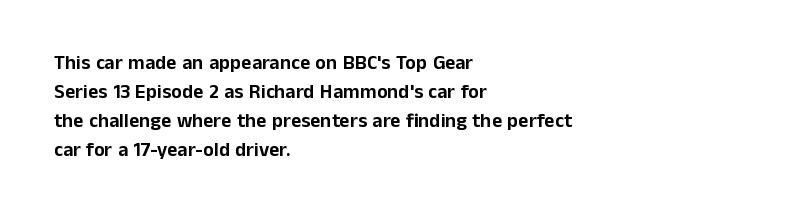
Rows of type keep a routine distance in the vertical direction. Is the block centered? No — it sits flush against the left margin. No italicization has been applied; the sample stays upright. Letters rest on an invisible, unmarked baseline.
